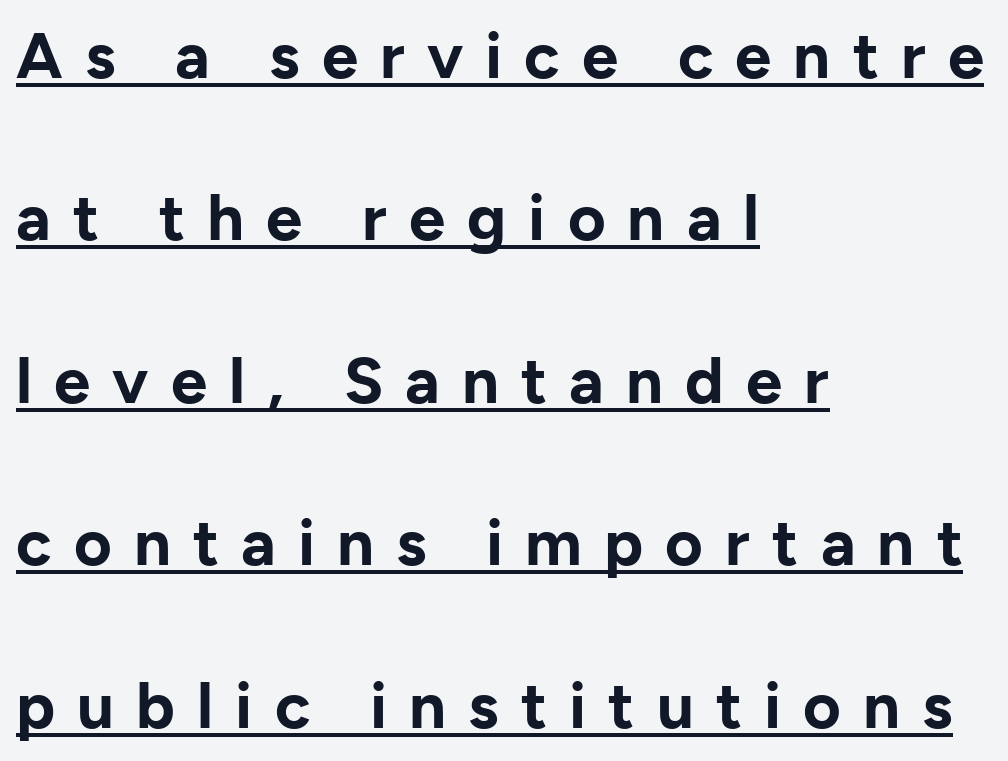
The designer dialed line spacing up above the default. Type style note: lacks serifs. These lines are set flush left with a ragged right edge. The font is running at its bold setting. Each letter keeps its own natural width here, so spacing adapts to shape. Underlining? Definitely there.
